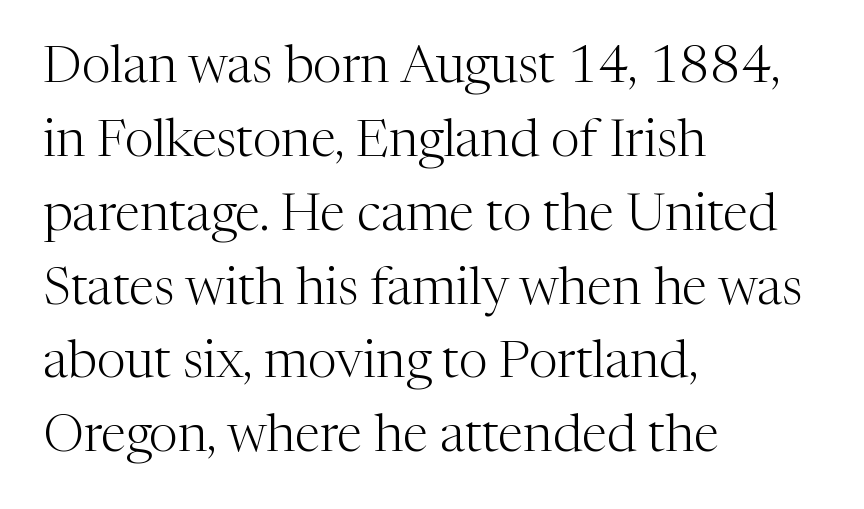
The image shows 52 px light serif type, upright; set left-aligned, normal line spacing (1.42x), normal letter spacing, not underlined; medium stroke contrast and a medium x-height.
